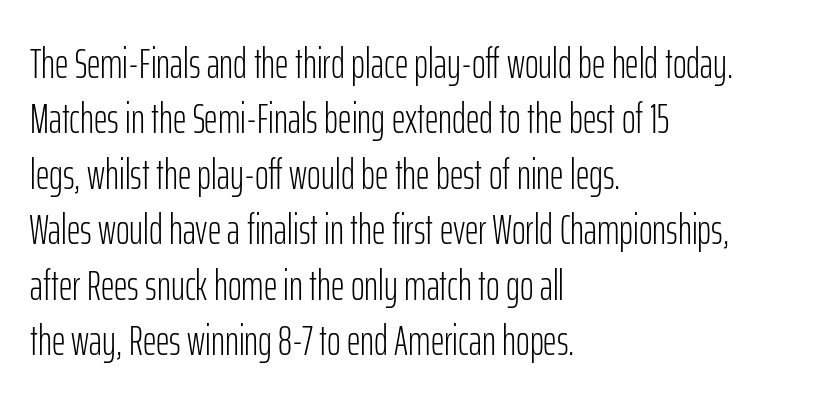
The image shows 42 px light, condensed sans-serif type, upright; set left-aligned, normal line spacing (1.32x), normal letter spacing, not underlined; low stroke contrast and a medium x-height.
